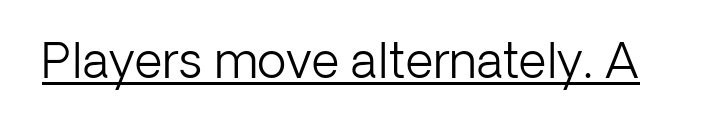
Check where the strokes stop: nothing finishes them off — pure sans. Weight: not bold — regular or lighter. You could not count columns in this text — the font is proportionally spaced. Every character sits straight up, as roman type does. A rule runs beneath these lines of type. Words appear dense and cohesive because spacing is normal.
